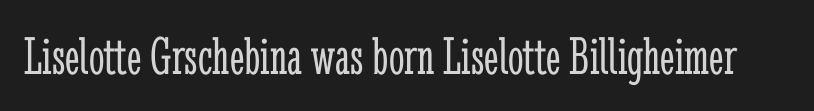
{"serif": "yes", "italic": "no", "bold": "no", "weight": "light", "width": "condensed", "stroke_contrast": "low", "x_height": "medium", "monospaced": "no", "underline": "no", "letter_spacing": "normal", "letter_spacing_em": 0.0, "glyph_px": 55}
